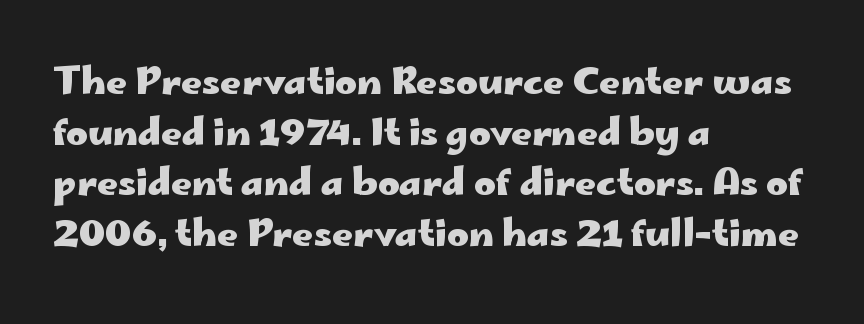
The image shows 37 px heavy, wide sans-serif type, upright; set left-aligned, normal line spacing (1.37x), normal letter spacing, not underlined; low stroke contrast and a small x-height.
